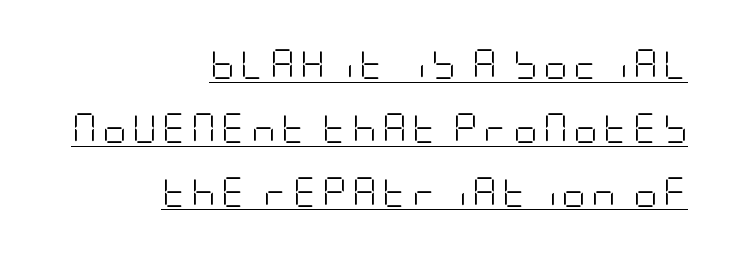
Q: Is the text bold? A: No.
Q: Is the text italic (slanted)? A: No, it is upright.
Q: Is the typeface a serif or a sans-serif typeface? A: Sans-serif.
Q: Is the text underlined? A: Yes.
Q: How is the paragraph aligned? A: Right-aligned.
Q: Is the spacing between lines tight, normal or loose? A: Loose.
Q: Width (condensed, normal, or wide)? A: Condensed.
Q: Stroke contrast? A: Low.
Q: x-height? A: Large.
